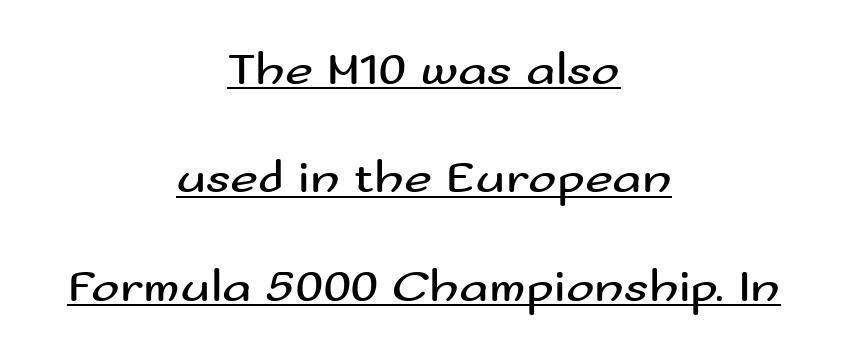
The image shows 48 px regular-weight, wide sans-serif type, upright; set centered, loose line spacing (2.26x), normal letter spacing, underlined; medium stroke contrast and a small x-height.
